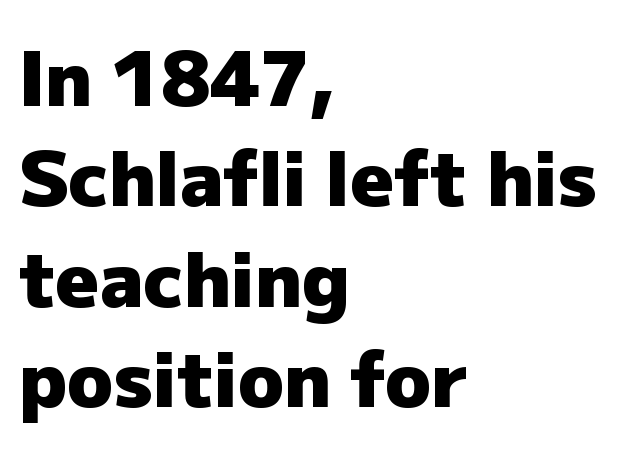
Underlining? Definitely not there. This rendering leaves character spacing at its baseline value. The face used here has the dense, thick strokes of a bold. Is this a fixed-width face? No — the glyphs have proportional, varying widths. The vertical gap from one line to the next is medium. Observe the absence of serifs on each vertical stroke in this sample.
